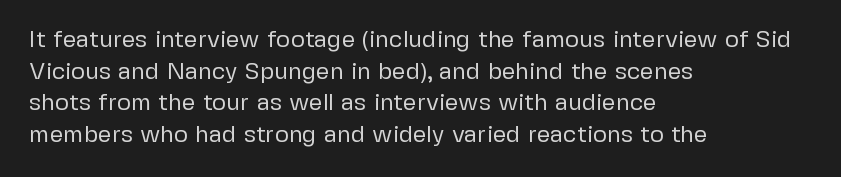
Leftover space on each line is placed entirely after the last word. The typesetting does not lean heavy: it is not bold. Honestly, the letter spacing is just normal — you wouldn't notice it. Underline: absent. If you drew a line through each stem, it would be perfectly vertical.
